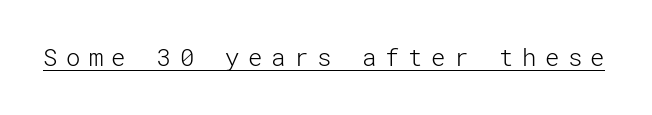
{"italic": "no", "bold": "no", "underline": "yes", "letter_spacing": "wide", "letter_spacing_em": 0.35, "glyph_px": 24}
